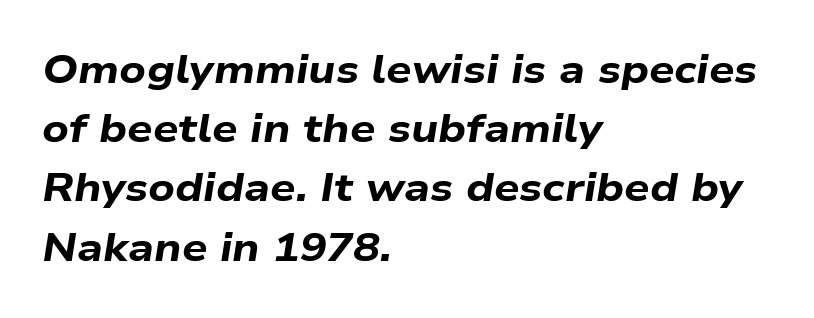
Q: Is the text bold? A: Yes.
Q: Is the text italic (slanted)? A: Yes, it leans right by about 9 degrees.
Q: Is the text underlined? A: No.
Q: How is the paragraph aligned? A: Left-aligned.
Q: Is the spacing between letters normal or unusually wide? A: Normal.
Q: Is the spacing between lines tight, normal or loose? A: Normal.
Q: Width (condensed, normal, or wide)? A: Wide.
Q: Stroke contrast? A: Low.
Q: x-height? A: Medium.
Q: Monospaced? A: No.
